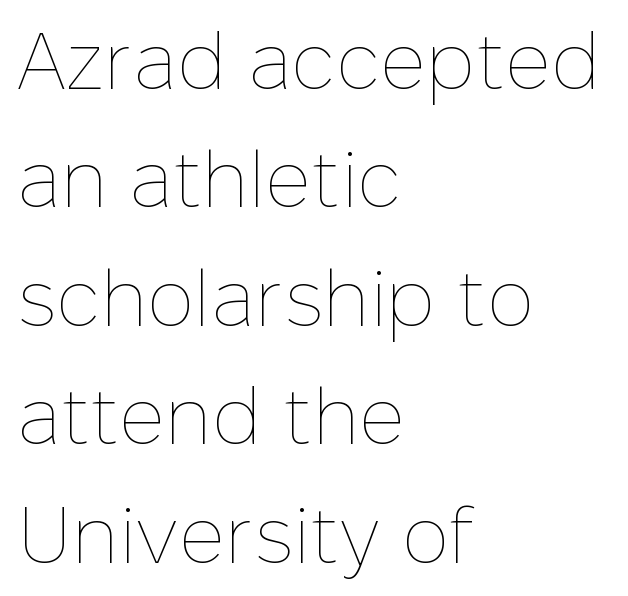
No word sits above an underline. The passage shown is typed in a proportional face where columns would drift. The gaps between neighbouring characters are ordinary and unremarkable. The space between consecutive lines is moderate. Compared with a typical body face, this is equally light or lighter still. The passage is arranged the way most books set body copy — flush left.
